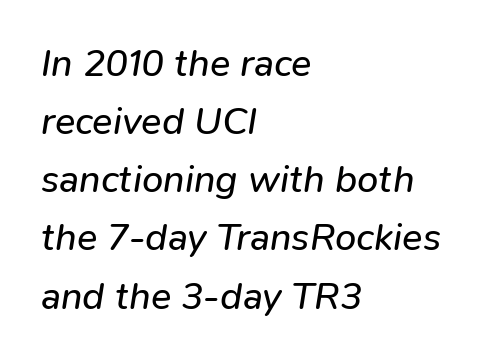
Honestly, the row spacing looks completely unremarkable. The gaps between neighbouring characters are ordinary and unremarkable. The rendering uses natural spacing where letterforms have individual widths. Horizontal alignment here is leftward, the default for most running prose. Unmarked baselines from the first word to the last.
